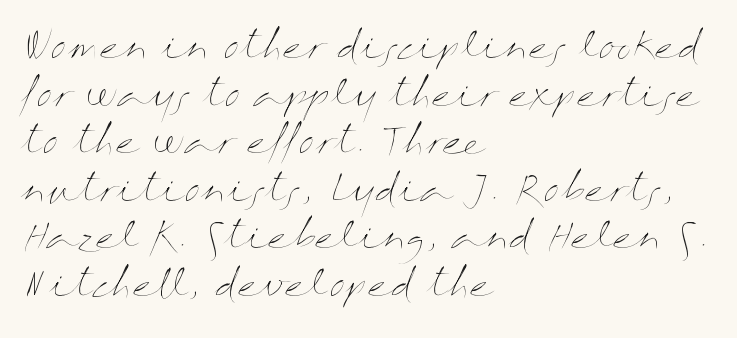
The image shows 36 px thin, wide type; set left-aligned, normal line spacing (1.32x), normal letter spacing, not underlined; medium stroke contrast and a medium x-height.
